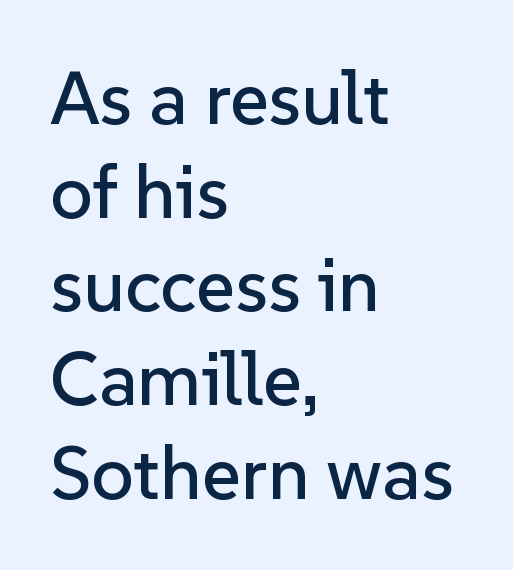
A clean baseline with only descenders dipping below it. No italicization has been applied; the sample stays upright. Is this a fixed-width face? No — the glyphs have proportional, varying widths. Default kerning and tracking; the words read as compact shapes. One-word summary of the alignment: left.
